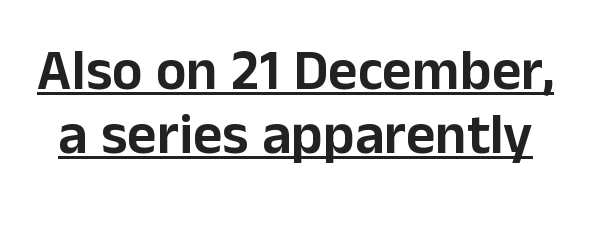
The image shows 57 px sans-serif type, upright; set tight line spacing (1.12x), normal letter spacing, underlined; low stroke contrast and a medium x-height.
